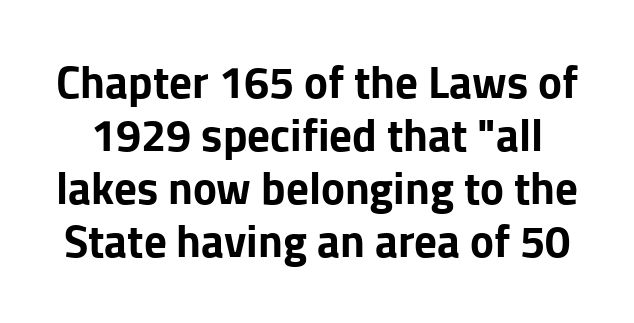
{"serif": "no", "italic": "no", "bold": "yes", "weight": "bold", "width": "normal", "stroke_contrast": "low", "x_height": "medium", "monospaced": "no", "underline": "no", "line_spacing_ratio": 1.18, "letter_spacing": "normal", "letter_spacing_em": 0.0, "glyph_px": 45}
